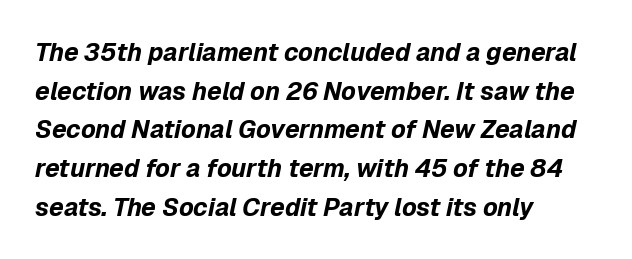
Decoration check: the copy has no underline. The letters are slanted; this is an italic face. Pretty heavy lettering here — definitely bold. Regarding leading, the lines here are spaced in the standard way. The ragged edge is on the right, which tells us the setting is flush left. The letters sit at their default tracking, neither squeezed nor spread.
